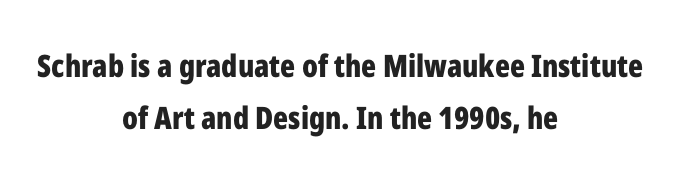
To sum up the face: it is a sans, with no serifs. The face used here has the dense, thick strokes of a bold. Each word holds together tightly as a unit, with standard inter-letter gaps. Posture: straight, roman, zero tilt.
